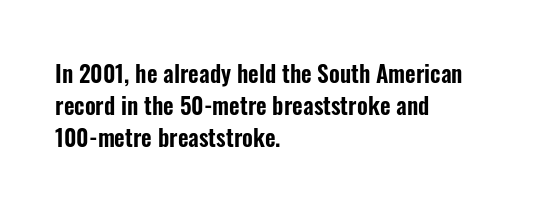
{"italic": "no", "underline": "no", "align": "left", "line_spacing": "normal", "line_spacing_ratio": 1.39, "letter_spacing": "normal", "letter_spacing_em": 0.0, "glyph_px": 23}
